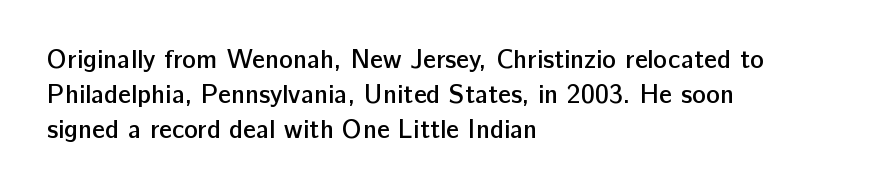
The image shows 26 px text type, upright; set left-aligned, normal line spacing (1.34x), normal letter spacing, not underlined.
